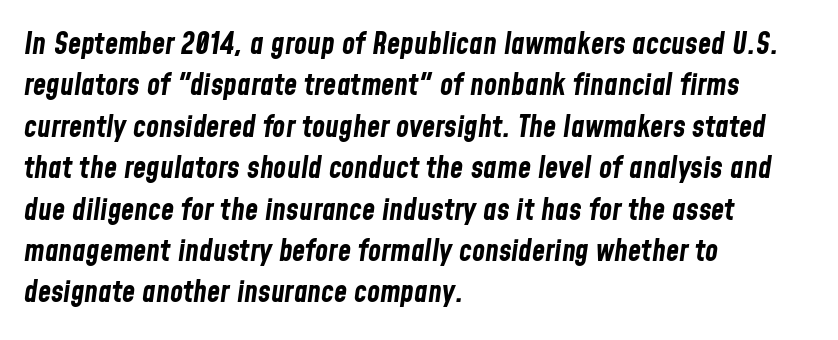
Would a proofreader flag this as italicized? Yes. Weight check: bold — yes, fully. Observe the ordinary spacing: letters are neighbours, not strangers. This rendering uses left alignment, leaving the right contour irregular.
